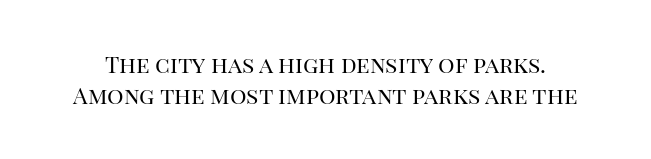
The image shows 23 px text type, upright; set normal line spacing (1.36x), normal letter spacing, not underlined.
